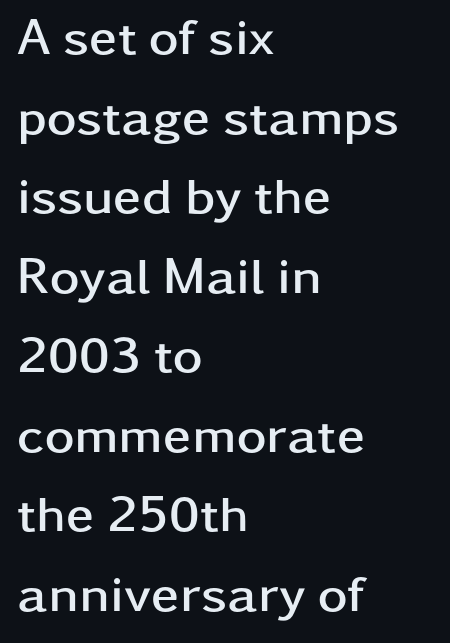
Q: Is the text bold? A: Yes.
Q: Is the text italic (slanted)? A: No, it is upright.
Q: Is the typeface a serif or a sans-serif typeface? A: Sans-serif.
Q: Is the text underlined? A: No.
Q: How is the paragraph aligned? A: Left-aligned.
Q: Is the spacing between letters normal or unusually wide? A: Normal.
Q: Is the spacing between lines tight, normal or loose? A: Normal.
Q: Width (condensed, normal, or wide)? A: Wide.
Q: Stroke contrast? A: Low.
Q: x-height? A: Medium.
Q: Monospaced? A: No.
